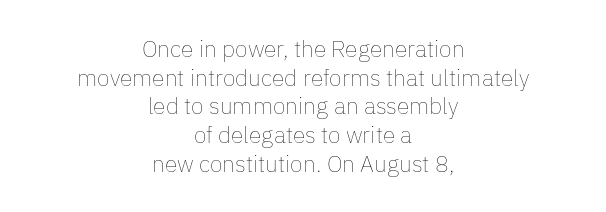
Q: Is the text bold? A: No.
Q: Is the text italic (slanted)? A: No, it is upright.
Q: Is the text underlined? A: No.
Q: How is the paragraph aligned? A: Centered.
Q: Is the spacing between letters normal or unusually wide? A: Normal.
Q: Is the spacing between lines tight, normal or loose? A: Normal.
